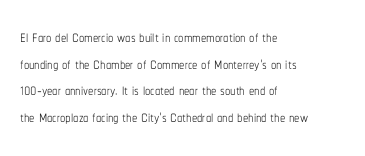
The image shows 21 px text type, upright; set left-aligned, normal line spacing (1.27x), normal letter spacing, not underlined.
